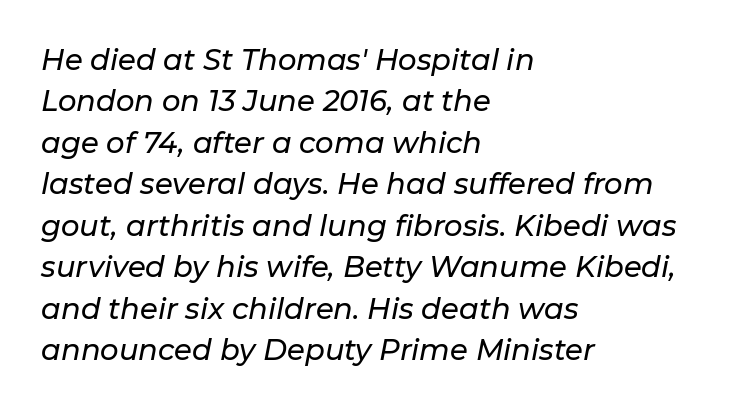
The compositor pushed each line to the left boundary. Glyph-to-glyph distance matches everyday printed text. The glyphs look as if they've been sheared to an angle. A bare baseline throughout the passage.
